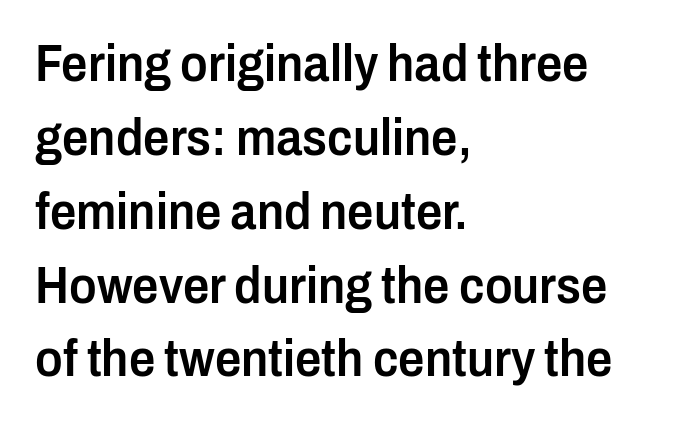
Q: Is the text bold? A: Semi-bold.
Q: Is the text italic (slanted)? A: No, it is upright.
Q: Is the typeface a serif or a sans-serif typeface? A: Sans-serif.
Q: Is the text underlined? A: No.
Q: How is the paragraph aligned? A: Left-aligned.
Q: Is the spacing between letters normal or unusually wide? A: Normal.
Q: Is the spacing between lines tight, normal or loose? A: Normal.
Q: Width (condensed, normal, or wide)? A: Condensed.
Q: Stroke contrast? A: Low.
Q: x-height? A: Medium.
Q: Monospaced? A: No.
